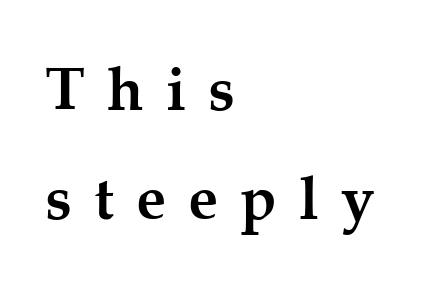
The image shows 60 px semibold serif type, upright; set left-aligned, line spacing 1.81x, unusually wide letter spacing (+0.37 em), not underlined; medium stroke contrast and a medium x-height.
